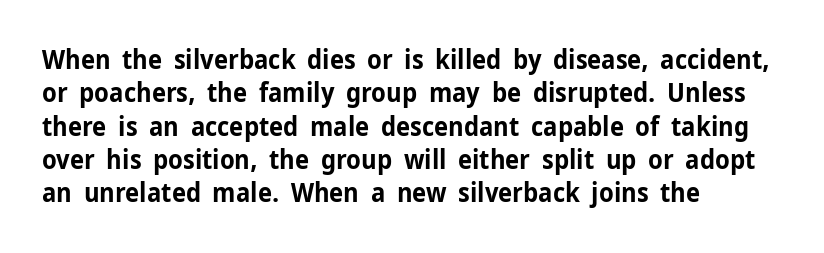
In terms of posture, this sample is upright. Look at the stroke-to-counter ratio: heavy, a bold. Notice how descenders clear the ascenders below comfortably — that's standard leading. The zone under the glyphs is completely vacant. The rendering keeps characters at their native spacing.
